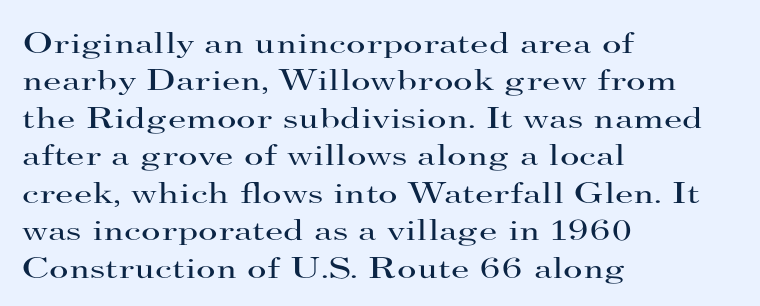
{"serif": "yes", "italic": "no", "bold": "no", "weight": "regular", "width": "wide", "stroke_contrast": "high", "x_height": "small", "monospaced": "no", "underline": "no", "align": "left", "line_spacing": "normal", "line_spacing_ratio": 1.25, "letter_spacing": "normal", "letter_spacing_em": 0.0, "glyph_px": 30}
